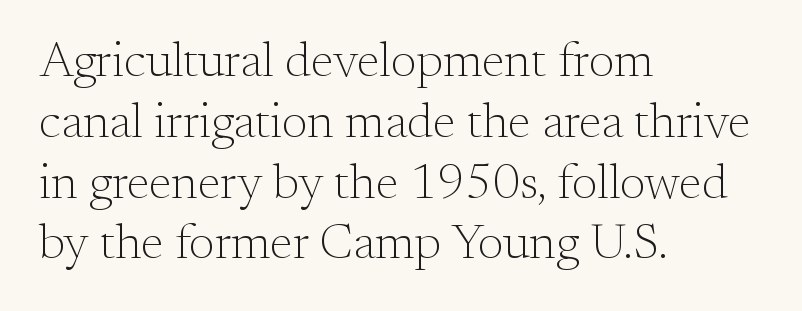
The image shows 49 px light serif type, upright; set left-aligned, line spacing 1.24x, normal letter spacing, not underlined; medium stroke contrast and a small x-height.
